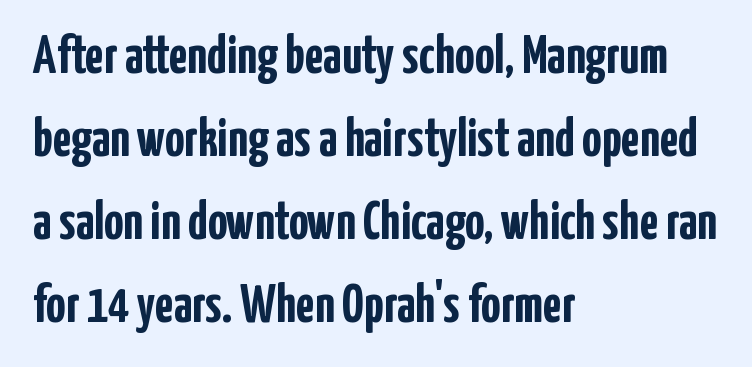
The image shows 54 px semibold, condensed sans-serif type, upright; set left-aligned, normal line spacing (1.54x), normal letter spacing, not underlined; low stroke contrast and a medium x-height.
